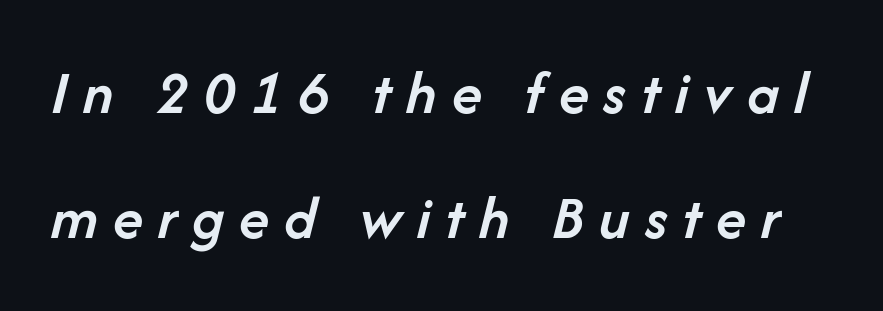
Characters follow at a spacing far wider than the type designer built in. A bit beefed up — I'd call it semibold rather than bold. Quick note: interline space is abundant. A clean baseline with only descenders dipping below it. Designer's note — italics engaged. Do the characters align in a grid? No, the font is proportional.
